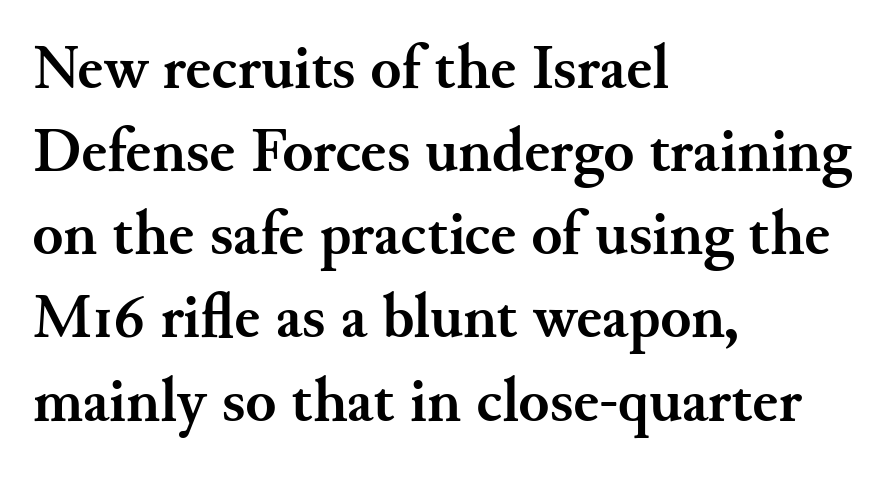
Q: Is the text bold? A: Yes.
Q: Is the text italic (slanted)? A: No, it is upright.
Q: Is the typeface a serif or a sans-serif typeface? A: Serif.
Q: Is the text underlined? A: No.
Q: How is the paragraph aligned? A: Left-aligned.
Q: Is the spacing between letters normal or unusually wide? A: Normal.
Q: Is the spacing between lines tight, normal or loose? A: Normal.
Q: Width (condensed, normal, or wide)? A: Normal.
Q: Stroke contrast? A: Medium.
Q: x-height? A: Small.
Q: Monospaced? A: No.
